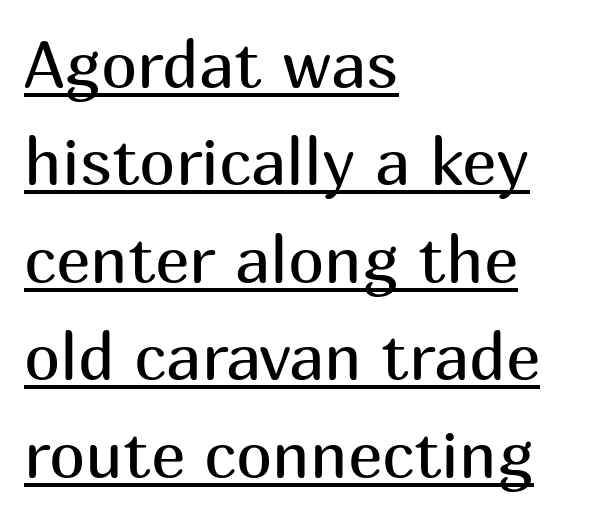
Whoever set this chose a conventional vertical rhythm. Line beginnings align vertically; line endings do not. Counters stay open thanks to moderate or lighter strokes. A typesetter would call this zero additional tracking. Is there an underline? Yes — a line sits under the letters.
